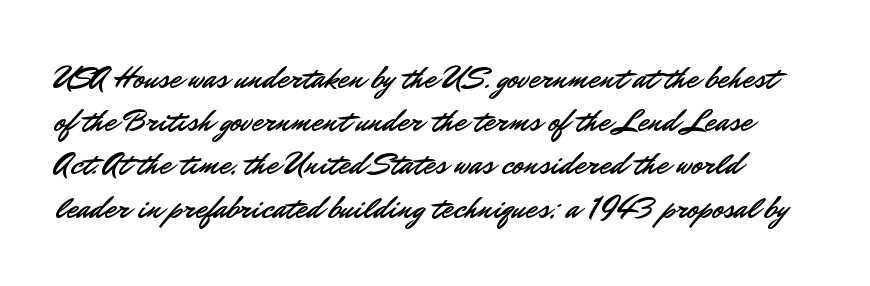
Are there feet on the stems? There aren't — it's a sans. Summary of vertical rhythm: regular, with standard interline spacing. Check under the words: just untouched page. Proportional: the letters do not fall into vertical columns.
